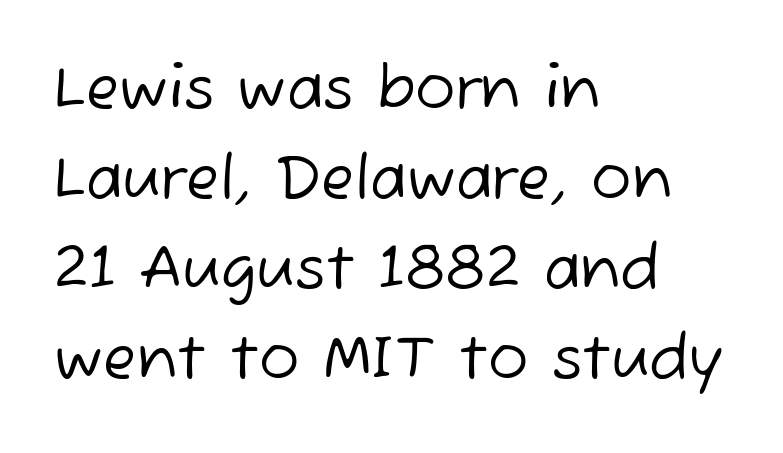
This sample has the flowing, uneven cadence of proportional lettering. No feet cap the strokes, marking this as sans-serif type. Caption: face not bold, strokes unweighted. Observe the ordinary spacing: letters are neighbours, not strangers. Underlining? Definitely not there. Students, observe: this is what conventionally led text looks like.
